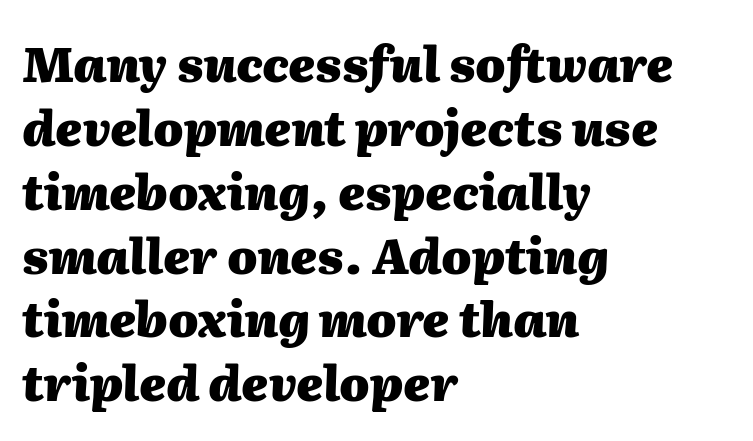
The image shows 48 px heavy type, italic (leaning right); set left-aligned, normal line spacing (1.33x), normal letter spacing, not underlined; medium stroke contrast and a medium x-height.
